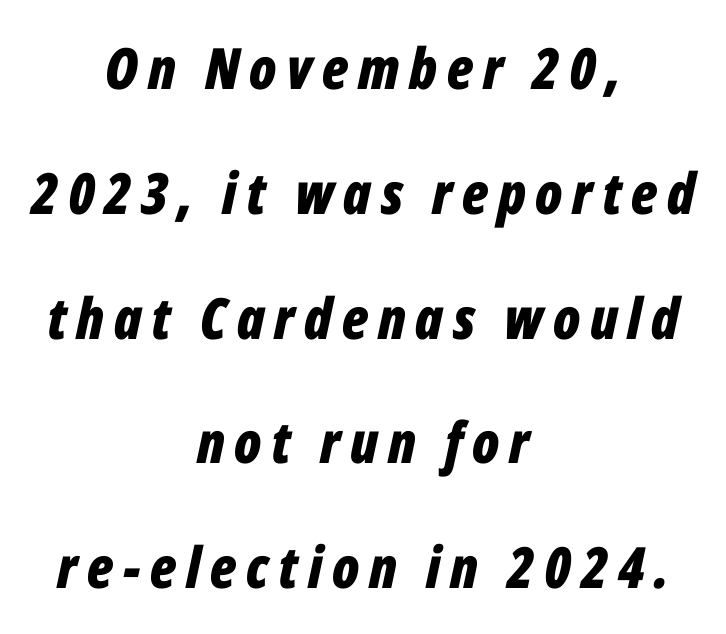
This rendering uses center alignment, leaving both contours irregular but symmetric. Stroke thickness is high; the sample reads as a true bold. The face used here is proportionally spaced, like ordinary book or web type. Bare-footed words on every line. The letters are slanted; this is an italic face.
